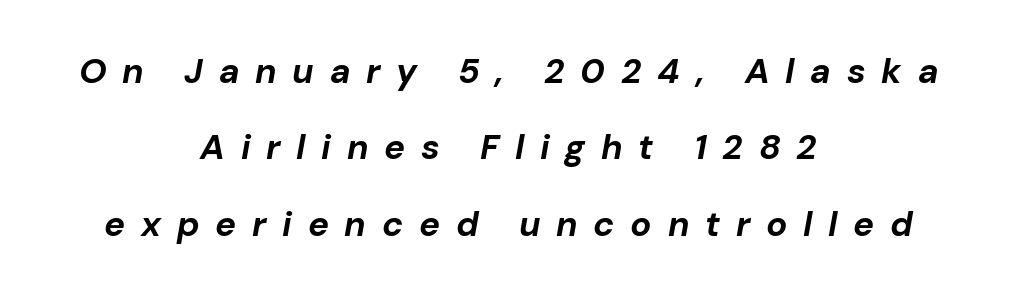
The passage is arranged like a title page — every line centered. These lines are rendered in a variable-pitch font. Each glyph is drawn with heavy, bold strokes. One glance says open: line gaps are wider than usual.
